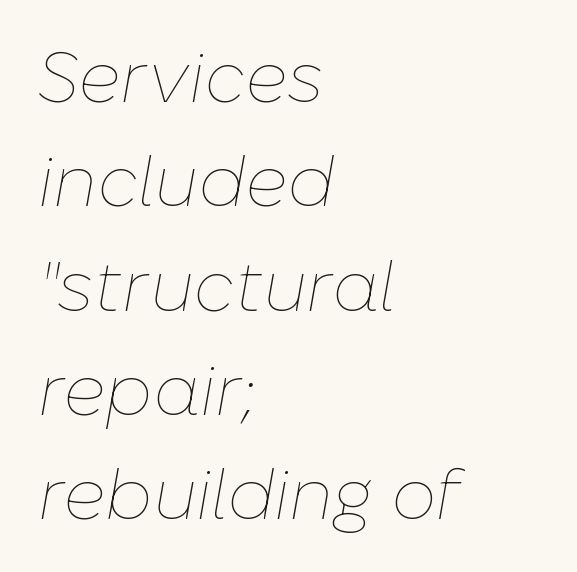
{"italic": "yes", "lean": "right", "slant_degrees": 10, "bold": "no", "weight": "thin", "width": "normal", "stroke_contrast": "low", "x_height": "medium", "monospaced": "no", "underline": "no", "align": "left", "line_spacing": "normal", "line_spacing_ratio": 1.47, "letter_spacing": "normal", "letter_spacing_em": 0.0, "glyph_px": 71}
